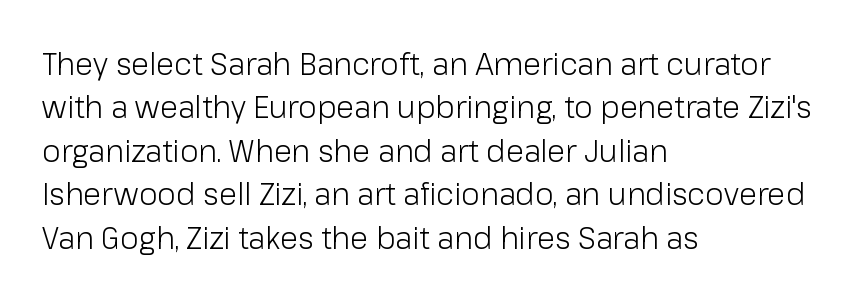
{"serif": "no", "italic": "no", "bold": "no", "weight": "light", "width": "normal", "stroke_contrast": "low", "x_height": "medium", "monospaced": "no", "underline": "no", "align": "left", "line_spacing": "normal", "line_spacing_ratio": 1.45, "letter_spacing": "normal", "letter_spacing_em": 0.0, "glyph_px": 30}
